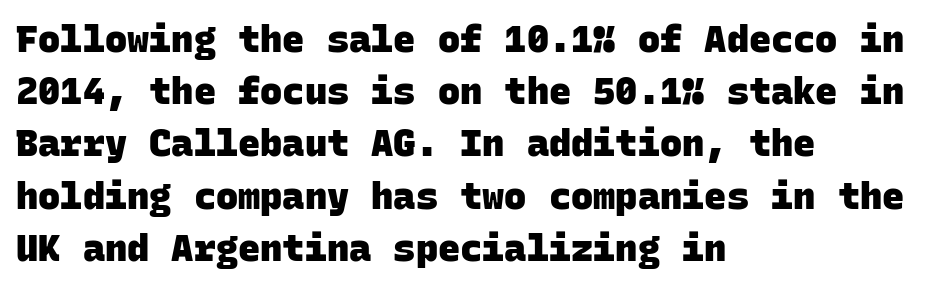
Q: Is the text bold? A: Yes.
Q: Is the typeface a serif or a sans-serif typeface? A: Sans-serif.
Q: Is the text underlined? A: No.
Q: How is the paragraph aligned? A: Left-aligned.
Q: Is the spacing between letters normal or unusually wide? A: Normal.
Q: Is the spacing between lines tight, normal or loose? A: Normal.
Q: Width (condensed, normal, or wide)? A: Normal.
Q: Stroke contrast? A: Low.
Q: x-height? A: Large.
Q: Monospaced? A: Yes.
